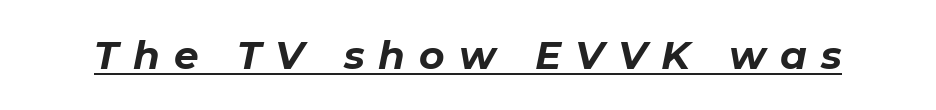
A continuous stroke trails under the words, as in a hyperlink. In terms of letterspacing, this is a distinctly airy, spread setting. Spacing verdict: proportional, widths tailored to each character. Italic: yes, the glyphs are oblique. Is the type bold? Yes — the strokes are clearly thick and heavy.
